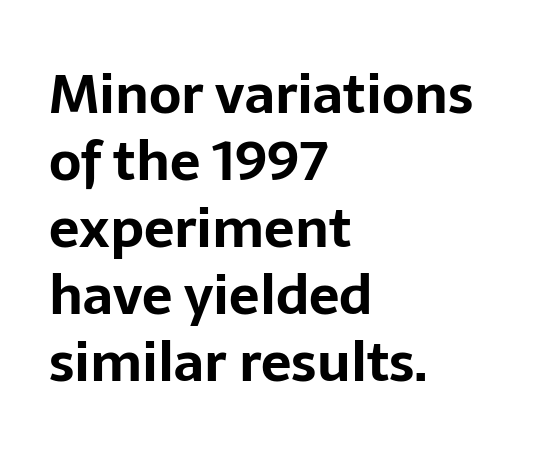
Q: Is the text bold? A: Yes.
Q: Is the text italic (slanted)? A: No, it is upright.
Q: Is the typeface a serif or a sans-serif typeface? A: Sans-serif.
Q: Is the text underlined? A: No.
Q: How is the paragraph aligned? A: Left-aligned.
Q: Is the spacing between letters normal or unusually wide? A: Normal.
Q: Width (condensed, normal, or wide)? A: Normal.
Q: Stroke contrast? A: Low.
Q: x-height? A: Medium.
Q: Monospaced? A: No.
